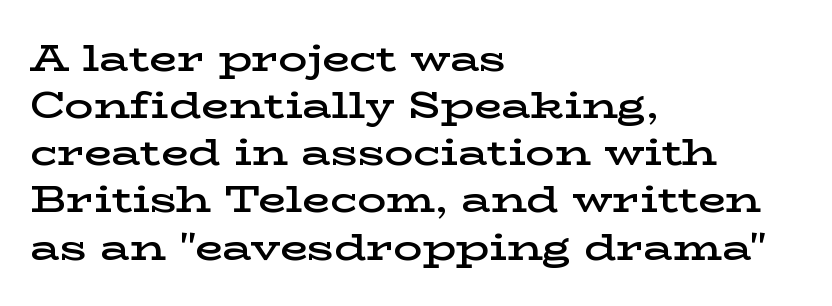
The image shows 36 px semibold, wide serif type, upright; set left-aligned, normal line spacing (1.31x), normal letter spacing, not underlined; low stroke contrast and a medium x-height.
